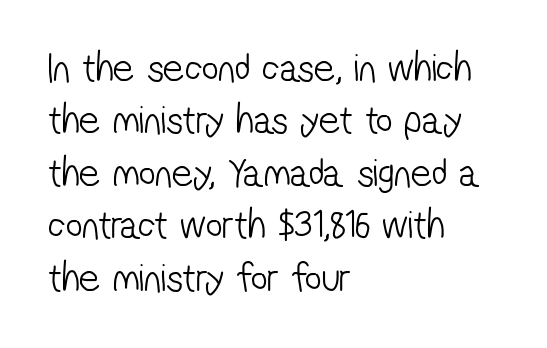
The image shows 41 px light, condensed sans-serif type; set left-aligned, normal line spacing (1.28x), normal letter spacing, not underlined; low stroke contrast and a medium x-height.
